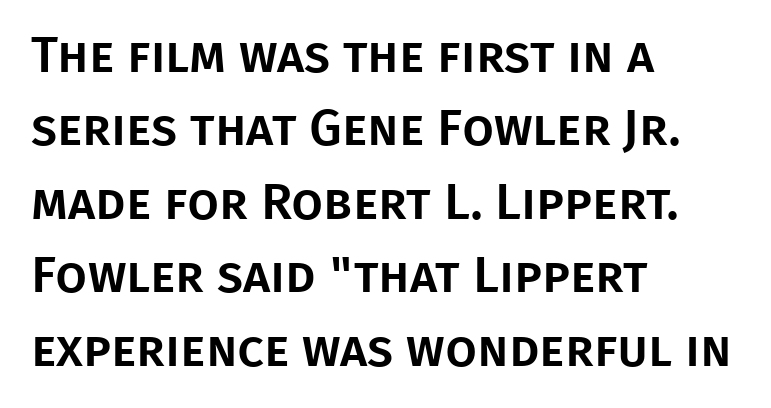
{"serif": "no", "italic": "no", "width": "normal", "stroke_contrast": "low", "x_height": "large", "monospaced": "no", "underline": "no", "align": "left", "line_spacing": "normal", "line_spacing_ratio": 1.44, "letter_spacing": "normal", "letter_spacing_em": 0.0, "glyph_px": 51}
